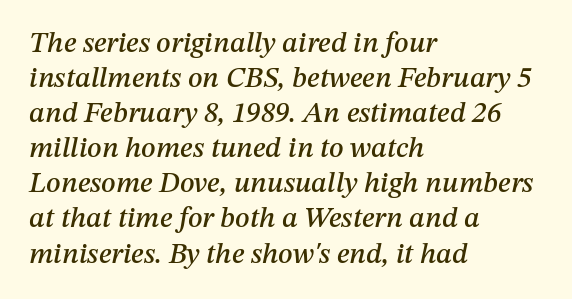
Varying glyph widths throughout — classic text-font behaviour. The letterforms sit shoulder to shoulder at normal distance. Reading down the block, your eye returns to a fixed left position each line. Any mark beneath the type? The region is blank. The text carries the slant typical of an italic or oblique font.
